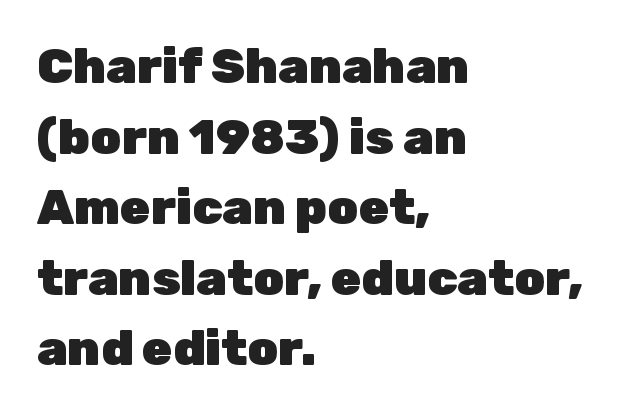
Q: Is the text bold? A: Yes.
Q: Is the text italic (slanted)? A: No, it is upright.
Q: Is the typeface a serif or a sans-serif typeface? A: Sans-serif.
Q: Is the text underlined? A: No.
Q: How is the paragraph aligned? A: Left-aligned.
Q: Is the spacing between letters normal or unusually wide? A: Normal.
Q: Is the spacing between lines tight, normal or loose? A: Normal.
Q: Width (condensed, normal, or wide)? A: Normal.
Q: Stroke contrast? A: Low.
Q: x-height? A: Medium.
Q: Monospaced? A: No.
